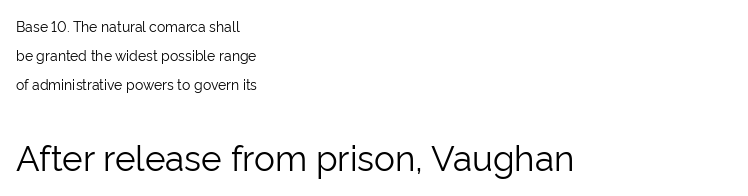
A quiet, ordinary-to-light weight characterises the typeface. These lines keep a tight, regular rhythm from letter to letter. Clear beneath every line of the passage. Examine the stroke ends and you'll find no serifs. This sample has the flowing, uneven cadence of proportional lettering.
